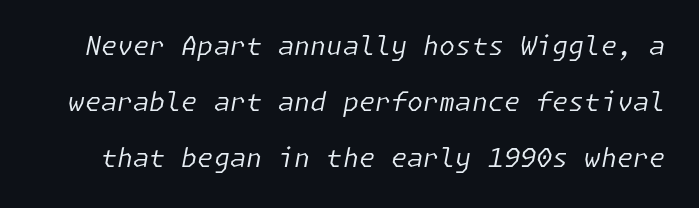
{"italic": "yes", "lean": "right", "slant_degrees": 11, "bold": "no", "underline": "no", "line_spacing": "loose", "line_spacing_ratio": 2.16, "letter_spacing": "normal", "letter_spacing_em": 0.0, "glyph_px": 26}
